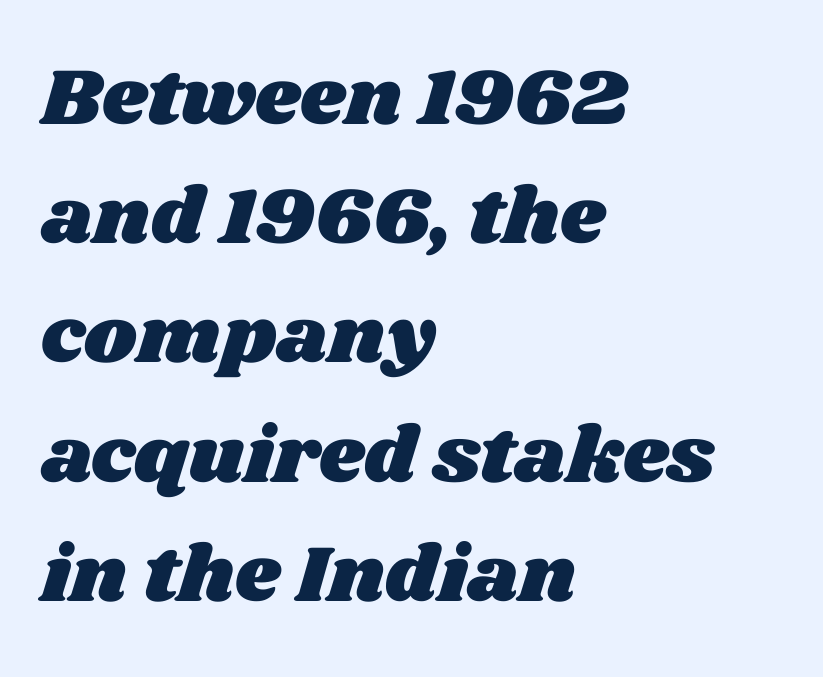
The image shows 80 px wide type; set left-aligned, normal line spacing (1.49x), normal letter spacing, not underlined; medium stroke contrast and a large x-height.
